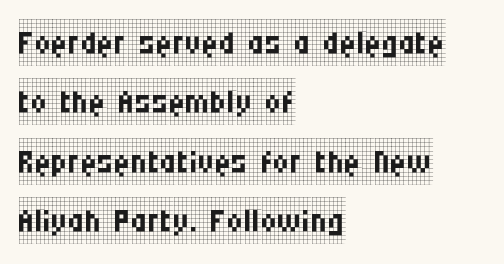
The face used here is rendered with its standard letterfit. Is the block centered? No — it sits flush against the left margin. Evenly set lines give the paragraph a standard silhouette. These glyphs show unthickened strokes, regular width or finer.
